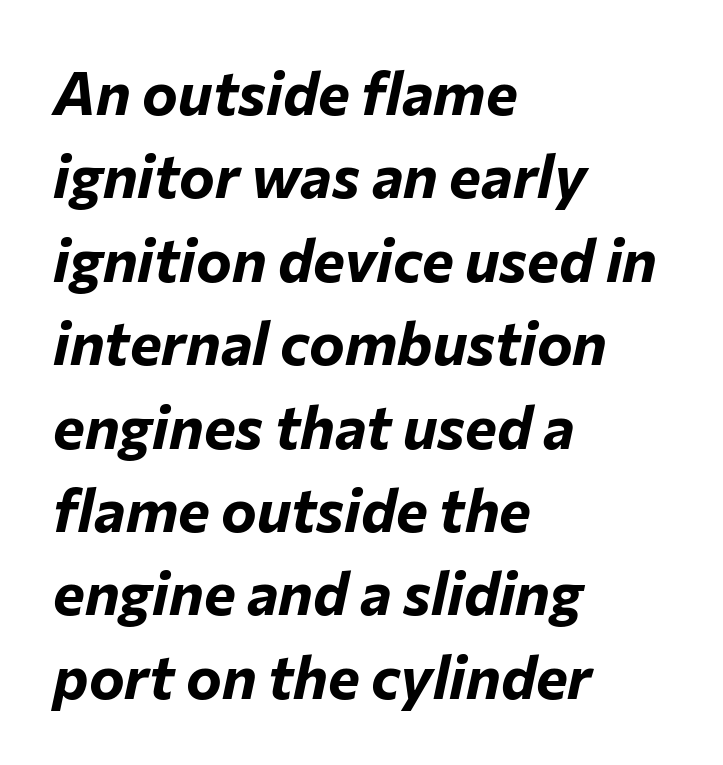
Vertical spacing — default. Chunky letters — that's bold for sure. The tracking reads as untouched default to a designer's eye. Is this a fixed-width face? No — the glyphs have proportional, varying widths.
